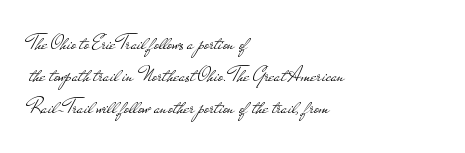
{"bold": "no", "underline": "no", "align": "left", "line_spacing": "normal", "line_spacing_ratio": 1.46, "letter_spacing": "normal", "letter_spacing_em": 0.0, "glyph_px": 22}
